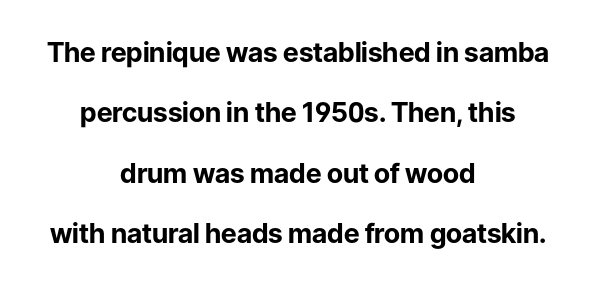
The image shows 27 px bold type, upright; set centered, loose line spacing (2.24x), normal letter spacing, not underlined.
